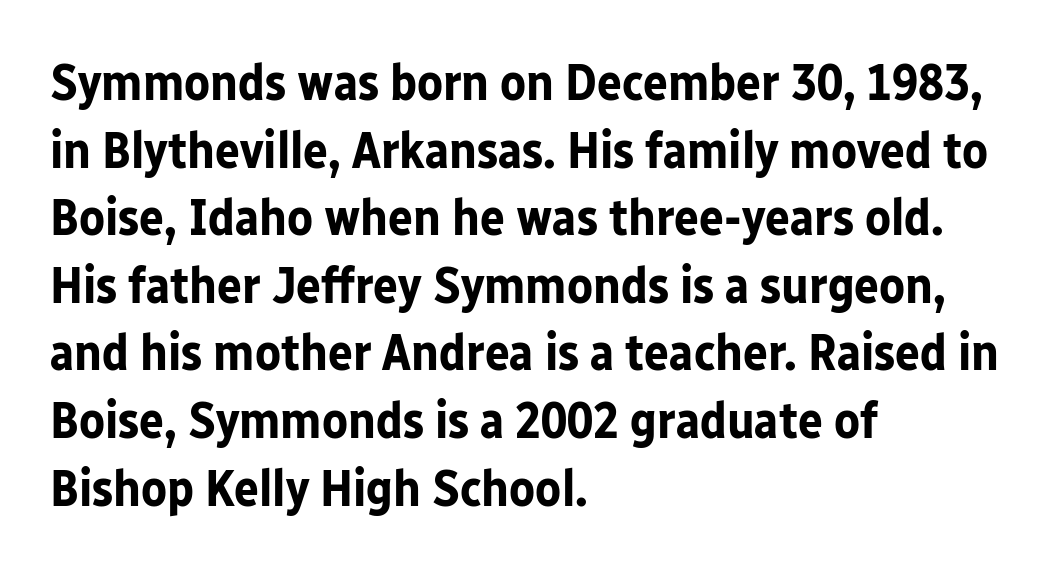
{"serif": "no", "italic": "no", "bold": "yes", "weight": "bold", "width": "normal", "stroke_contrast": "low", "x_height": "medium", "monospaced": "no", "underline": "no", "align": "left", "line_spacing": "normal", "line_spacing_ratio": 1.3, "letter_spacing": "normal", "letter_spacing_em": 0.0, "glyph_px": 52}
